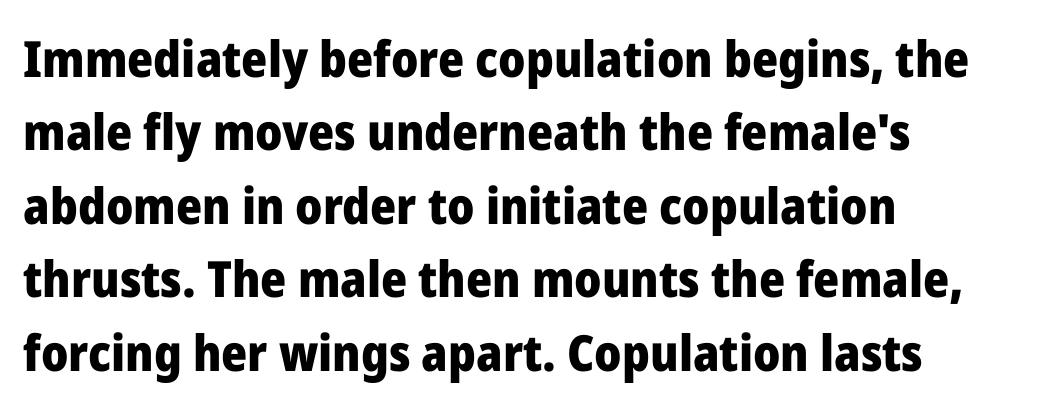
The image shows 50 px heavy sans-serif type, upright; set left-aligned, normal line spacing (1.47x), normal letter spacing, not underlined; low stroke contrast and a medium x-height.
